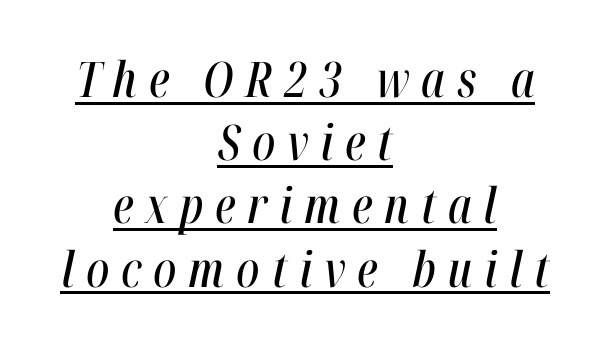
Q: Is the text italic (slanted)? A: Yes, it leans right by about 12 degrees.
Q: Is the text underlined? A: Yes.
Q: How is the paragraph aligned? A: Centered.
Q: Is the spacing between letters normal or unusually wide? A: Unusually wide.
Q: Is the spacing between lines tight, normal or loose? A: Normal.
Q: Width (condensed, normal, or wide)? A: Condensed.
Q: Stroke contrast? A: High.
Q: x-height? A: Medium.
Q: Monospaced? A: No.
